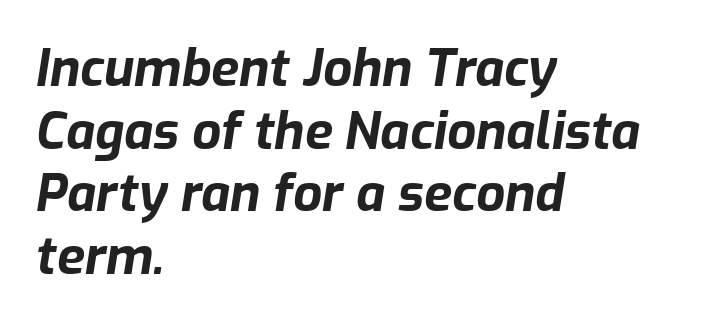
{"italic": "yes", "lean": "right", "slant_degrees": 9, "bold": "yes", "weight": "bold", "width": "normal", "stroke_contrast": "low", "x_height": "medium", "monospaced": "no", "underline": "no", "align": "left", "line_spacing_ratio": 1.23, "letter_spacing": "normal", "letter_spacing_em": 0.0, "glyph_px": 51}
